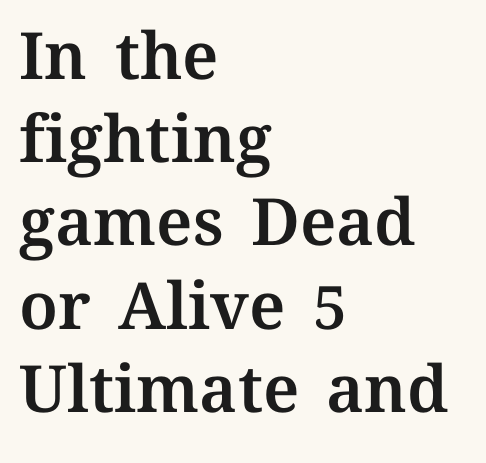
Q: Is the text italic (slanted)? A: No, it is upright.
Q: Is the text underlined? A: No.
Q: How is the paragraph aligned? A: Left-aligned.
Q: Is the spacing between letters normal or unusually wide? A: Normal.
Q: Is the spacing between lines tight, normal or loose? A: Normal.
Q: Width (condensed, normal, or wide)? A: Normal.
Q: Stroke contrast? A: Medium.
Q: x-height? A: Medium.
Q: Monospaced? A: No.
